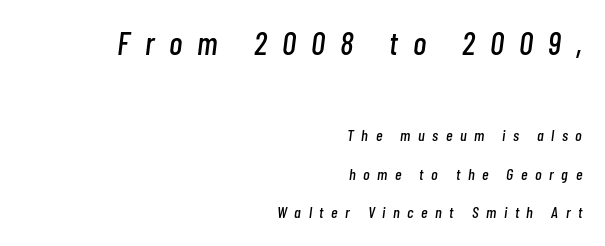
{"italic": "yes", "lean": "right", "slant_degrees": 7, "width": "condensed", "stroke_contrast": "low", "x_height": "medium", "monospaced": "no", "underline": "no", "align": "right", "line_spacing": "loose", "line_spacing_ratio": 2.4, "letter_spacing": "wide", "letter_spacing_em": 0.47, "larger_block": "first", "size_ratio": 2.0, "glyph_px": 32}
